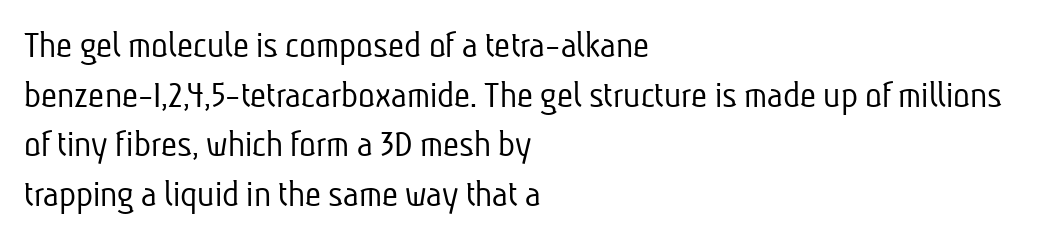
Q: Is the text bold? A: No.
Q: Is the typeface a serif or a sans-serif typeface? A: Sans-serif.
Q: Is the text underlined? A: No.
Q: How is the paragraph aligned? A: Left-aligned.
Q: Is the spacing between letters normal or unusually wide? A: Normal.
Q: Is the spacing between lines tight, normal or loose? A: Normal.
Q: Width (condensed, normal, or wide)? A: Condensed.
Q: Stroke contrast? A: Low.
Q: x-height? A: Medium.
Q: Monospaced? A: No.
